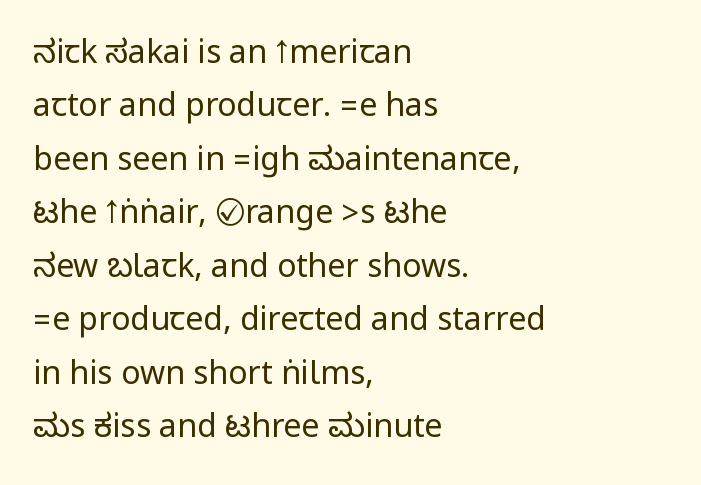
{"serif": "no", "italic": "no", "bold": "no", "weight": "regular", "width": "condensed", "stroke_contrast": "low", "underline": "no", "align": "left", "line_spacing": "normal", "line_spacing_ratio": 1.67, "letter_spacing": "normal", "letter_spacing_em": 0.0, "glyph_px": 32}
